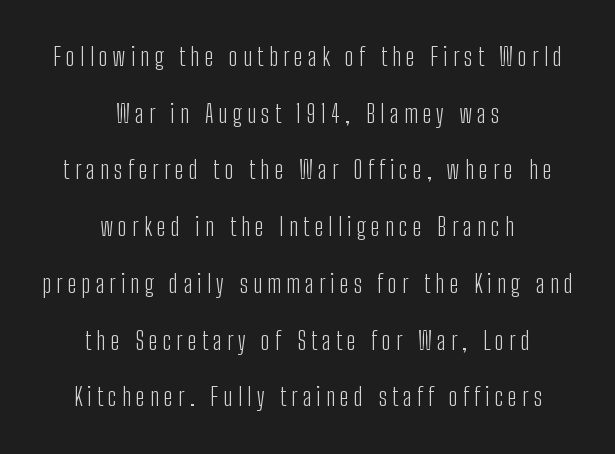
{"italic": "no", "bold": "no", "underline": "no", "align": "center", "line_spacing": "loose", "line_spacing_ratio": 2.27, "letter_spacing": "wide", "letter_spacing_em": 0.21, "glyph_px": 25}
